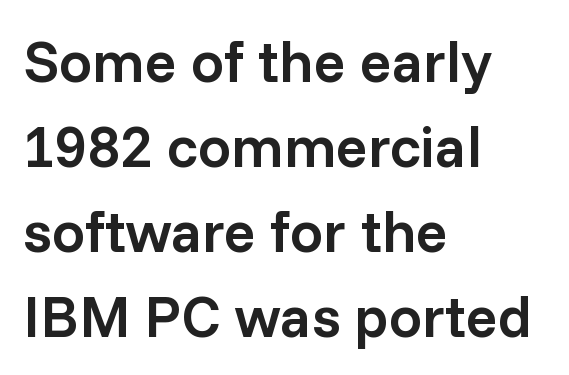
{"serif": "no", "italic": "no", "bold": "semi", "weight": "semibold", "width": "normal", "stroke_contrast": "low", "x_height": "medium", "monospaced": "no", "underline": "no", "align": "left", "line_spacing": "normal", "line_spacing_ratio": 1.44, "letter_spacing": "normal", "letter_spacing_em": 0.0, "glyph_px": 59}
